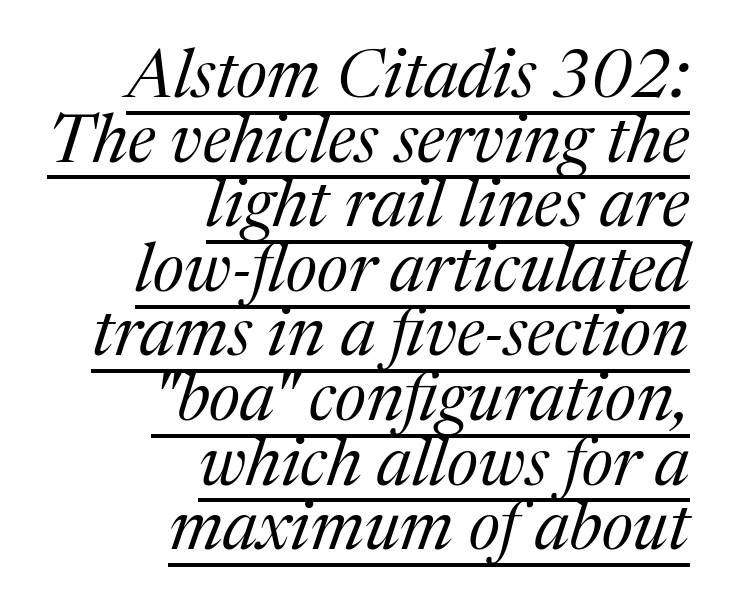
{"serif": "yes", "italic": "yes", "lean": "right", "slant_degrees": 17, "bold": "no", "weight": "regular", "width": "normal", "stroke_contrast": "medium", "x_height": "medium", "monospaced": "no", "underline": "yes", "align": "right", "line_spacing": "tight", "line_spacing_ratio": 0.95, "letter_spacing": "normal", "letter_spacing_em": 0.0, "glyph_px": 68}
